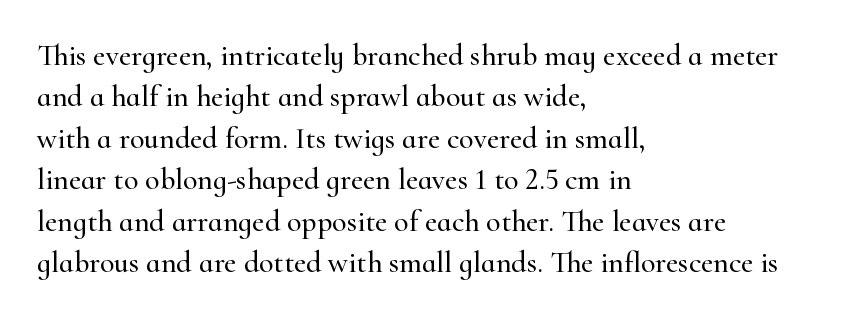
This block has exactly the height ordinary leading produces. These lines are rendered in a variable-pitch font. Every stem runs plumb, perpendicular to the baseline. The tracking reads as untouched default to a designer's eye. No word sits above an underline. A classic flush-left, rag-right setting is used for this passage.
